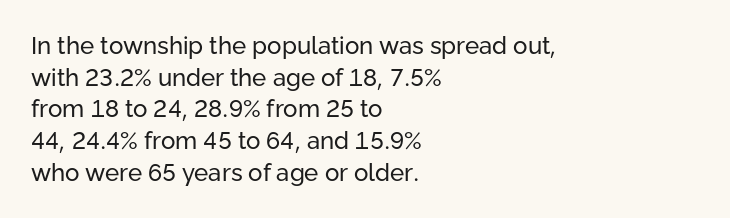
Leftover space on each line is placed entirely after the last word. The typesetting does not lean heavy: it is not bold. Honestly, the letter spacing is just normal — you wouldn't notice it. Underline: absent. If you drew a line through each stem, it would be perfectly vertical.
